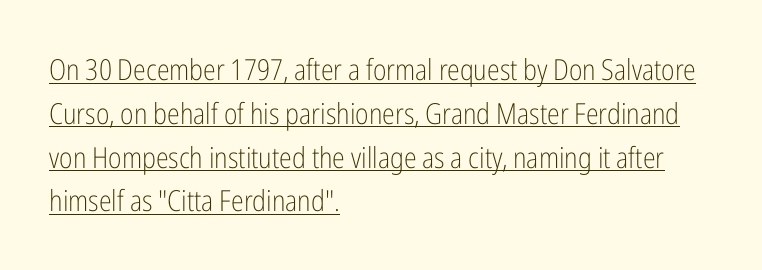
The image shows 29 px light, condensed sans-serif type, upright; set left-aligned, normal line spacing (1.51x), normal letter spacing, underlined; low stroke contrast and a medium x-height.
